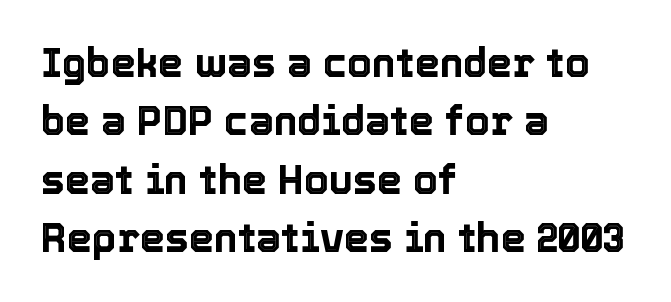
Q: Is the text italic (slanted)? A: No, it is upright.
Q: Is the text underlined? A: No.
Q: How is the paragraph aligned? A: Left-aligned.
Q: Is the spacing between letters normal or unusually wide? A: Normal.
Q: Is the spacing between lines tight, normal or loose? A: Normal.
Q: Width (condensed, normal, or wide)? A: Normal.
Q: x-height? A: Medium.
Q: Monospaced? A: No.
